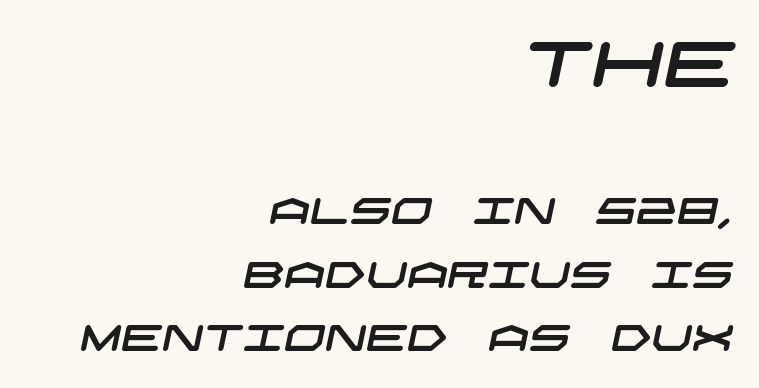
Clear beneath every line of the passage. Classification — sans serif. The lines are quadded right. Tracking here is standard; glyphs follow each other at the usual distance. Compare the two chunks: the upper has the greater cap height.
